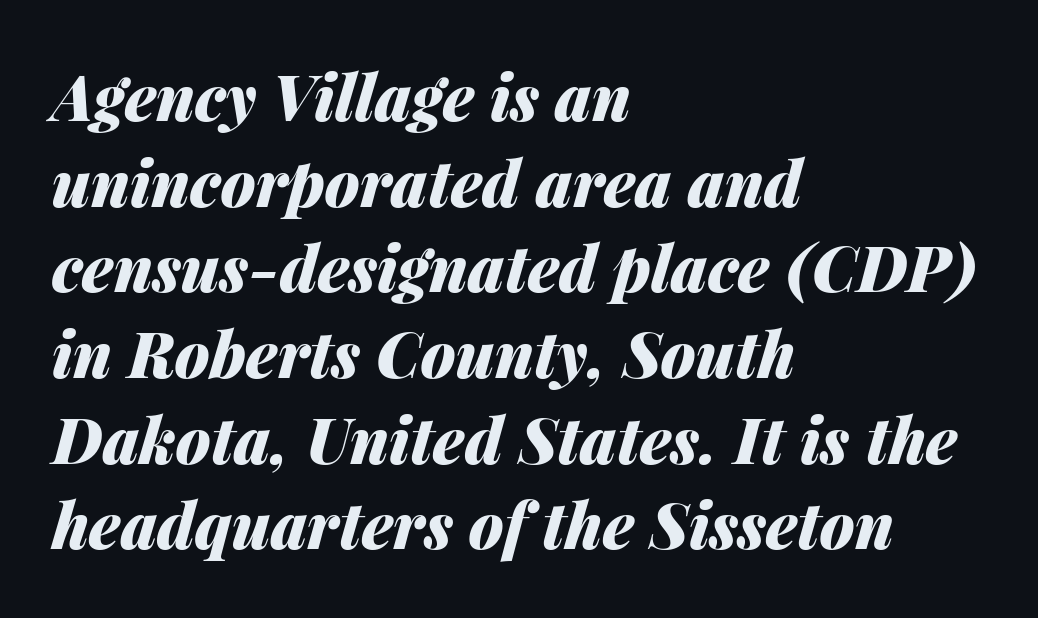
Q: Is the text bold? A: Yes.
Q: Is the text italic (slanted)? A: Yes, it leans right by about 14 degrees.
Q: Is the text underlined? A: No.
Q: How is the paragraph aligned? A: Left-aligned.
Q: Is the spacing between letters normal or unusually wide? A: Normal.
Q: Is the spacing between lines tight, normal or loose? A: Normal.
Q: Width (condensed, normal, or wide)? A: Normal.
Q: Stroke contrast? A: Medium.
Q: x-height? A: Medium.
Q: Monospaced? A: No.
